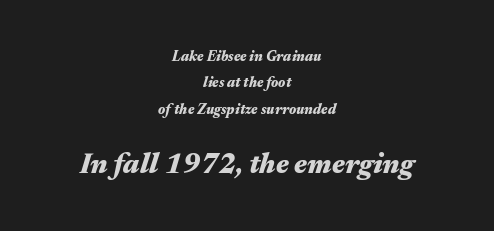
The image shows 28 px heavy, wide type, italic (leaning right); set centered, line spacing 1.89x, normal letter spacing, not underlined; the second (bottom) block is 2.0x larger; medium stroke contrast and a medium x-height.
